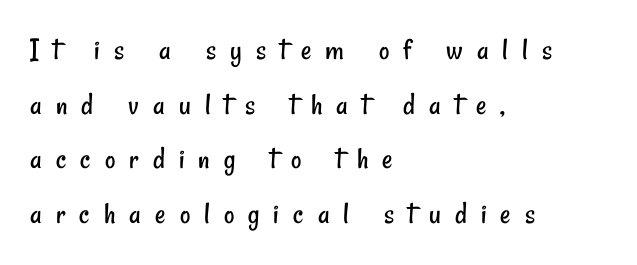
Q: Is the text bold? A: No.
Q: Is the typeface a serif or a sans-serif typeface? A: Sans-serif.
Q: Is the text underlined? A: No.
Q: How is the paragraph aligned? A: Left-aligned.
Q: Is the spacing between letters normal or unusually wide? A: Unusually wide.
Q: Width (condensed, normal, or wide)? A: Condensed.
Q: Stroke contrast? A: Low.
Q: x-height? A: Small.
Q: Monospaced? A: No.
